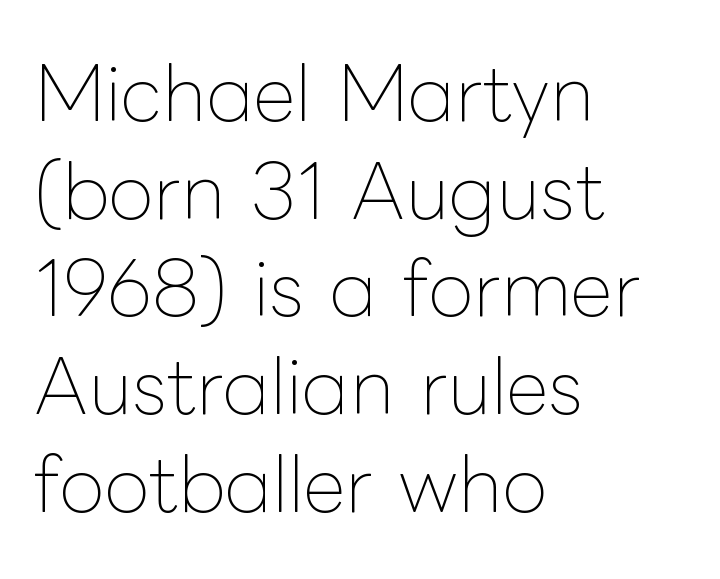
Q: Is the text bold? A: No.
Q: Is the text italic (slanted)? A: No, it is upright.
Q: Is the text underlined? A: No.
Q: How is the paragraph aligned? A: Left-aligned.
Q: Is the spacing between letters normal or unusually wide? A: Normal.
Q: Is the spacing between lines tight, normal or loose? A: Normal.
Q: Width (condensed, normal, or wide)? A: Normal.
Q: Stroke contrast? A: Low.
Q: x-height? A: Medium.
Q: Monospaced? A: No.
